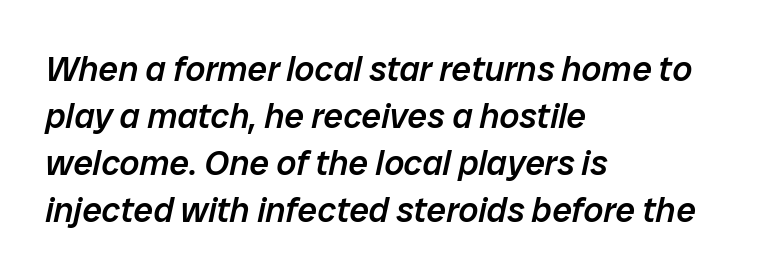
Q: Is the text bold? A: Semi-bold.
Q: Is the text italic (slanted)? A: Yes, it leans right by about 12 degrees.
Q: Is the text underlined? A: No.
Q: How is the paragraph aligned? A: Left-aligned.
Q: Is the spacing between letters normal or unusually wide? A: Normal.
Q: Is the spacing between lines tight, normal or loose? A: Normal.
Q: Width (condensed, normal, or wide)? A: Normal.
Q: Stroke contrast? A: Low.
Q: x-height? A: Medium.
Q: Monospaced? A: No.
